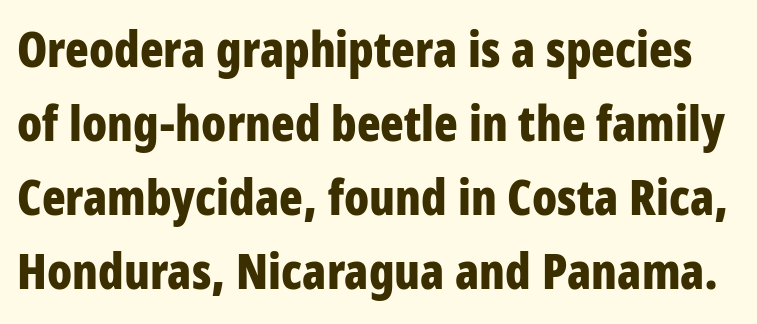
The image shows 49 px bold, condensed sans-serif type, upright; set normal line spacing (1.51x), normal letter spacing, not underlined; low stroke contrast and a large x-height.
